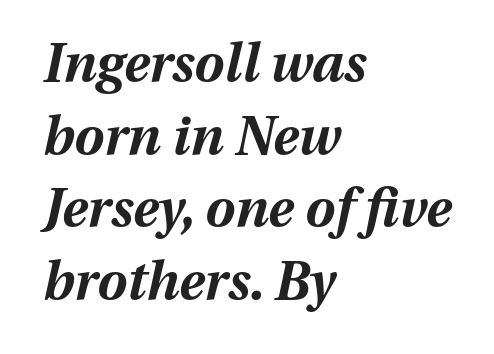
Q: Is the text bold? A: Yes.
Q: Is the text italic (slanted)? A: Yes, it leans right by about 13 degrees.
Q: Is the text underlined? A: No.
Q: How is the paragraph aligned? A: Left-aligned.
Q: Is the spacing between letters normal or unusually wide? A: Normal.
Q: Is the spacing between lines tight, normal or loose? A: Normal.
Q: Width (condensed, normal, or wide)? A: Normal.
Q: Stroke contrast? A: Medium.
Q: x-height? A: Medium.
Q: Monospaced? A: No.
